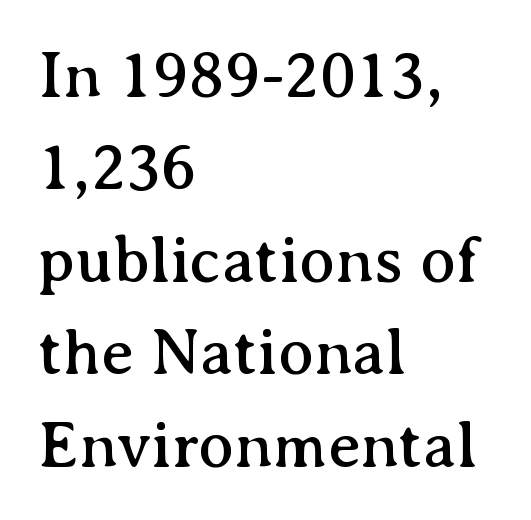
{"serif": "yes", "italic": "no", "width": "normal", "stroke_contrast": "medium", "x_height": "medium", "monospaced": "no", "underline": "no", "align": "left", "line_spacing": "normal", "line_spacing_ratio": 1.4, "letter_spacing": "normal", "letter_spacing_em": 0.0, "glyph_px": 66}
